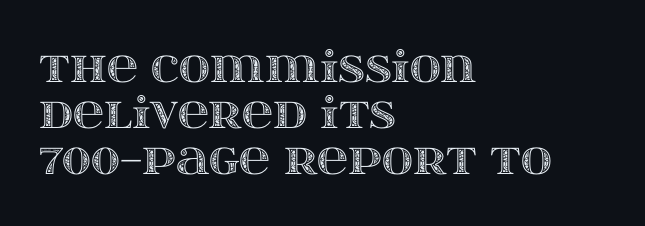
{"italic": "no", "width": "wide", "x_height": "large", "monospaced": "no", "underline": "no", "align": "left", "line_spacing": "tight", "line_spacing_ratio": 1.07, "letter_spacing": "normal", "letter_spacing_em": 0.0, "glyph_px": 43}
